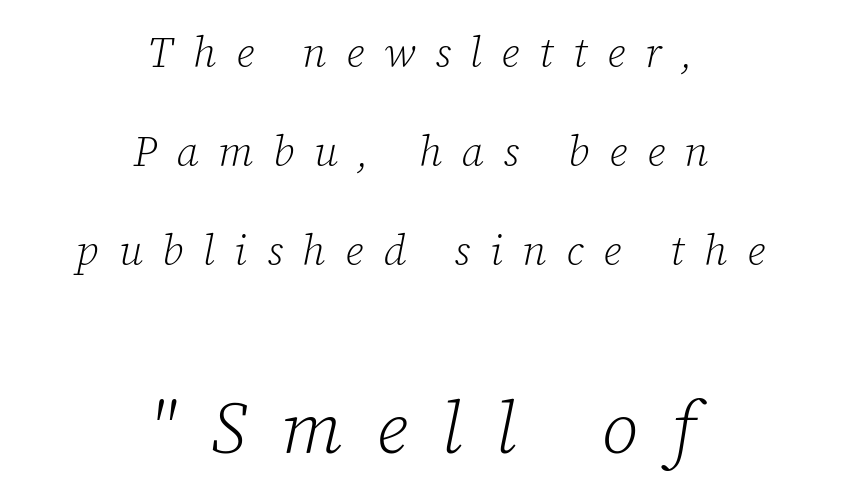
Q: Is the text bold? A: No.
Q: Is the text italic (slanted)? A: Yes, it leans right by about 12 degrees.
Q: Is the typeface a serif or a sans-serif typeface? A: Serif.
Q: Is the text underlined? A: No.
Q: How is the paragraph aligned? A: Centered.
Q: Is the spacing between letters normal or unusually wide? A: Unusually wide.
Q: Is the spacing between lines tight, normal or loose? A: Loose.
Q: Which block of text is set in a larger size, the first (top) or the second (bottom)? A: The second (bottom) one.
Q: Width (condensed, normal, or wide)? A: Normal.
Q: Stroke contrast? A: Low.
Q: x-height? A: Medium.
Q: Monospaced? A: No.
